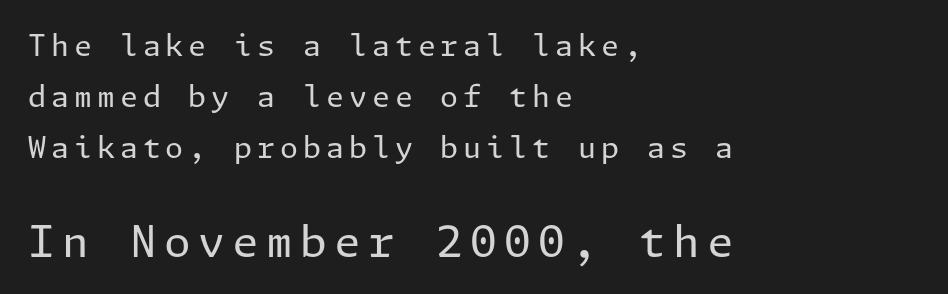
Q: Is the text bold? A: No.
Q: Is the text italic (slanted)? A: No, it is upright.
Q: Is the typeface a serif or a sans-serif typeface? A: Sans-serif.
Q: Is the text underlined? A: No.
Q: How is the paragraph aligned? A: Left-aligned.
Q: Which block of text is set in a larger size, the first (top) or the second (bottom)? A: The second (bottom) one.
Q: Width (condensed, normal, or wide)? A: Normal.
Q: Stroke contrast? A: Low.
Q: x-height? A: Medium.
